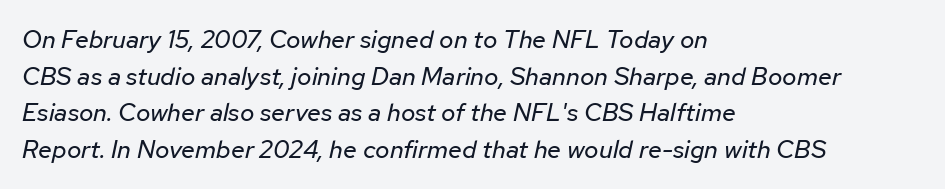
Q: Is the text bold? A: No.
Q: Is the text italic (slanted)? A: Yes, it leans right by about 12 degrees.
Q: Is the text underlined? A: No.
Q: How is the paragraph aligned? A: Left-aligned.
Q: Is the spacing between letters normal or unusually wide? A: Normal.
Q: Is the spacing between lines tight, normal or loose? A: Normal.
